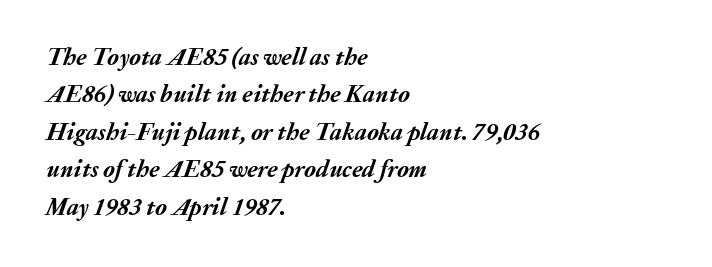
Q: Is the text bold? A: Yes.
Q: Is the text italic (slanted)? A: Yes, it leans right by about 20 degrees.
Q: Is the text underlined? A: No.
Q: How is the paragraph aligned? A: Left-aligned.
Q: Is the spacing between letters normal or unusually wide? A: Normal.
Q: Is the spacing between lines tight, normal or loose? A: Normal.
